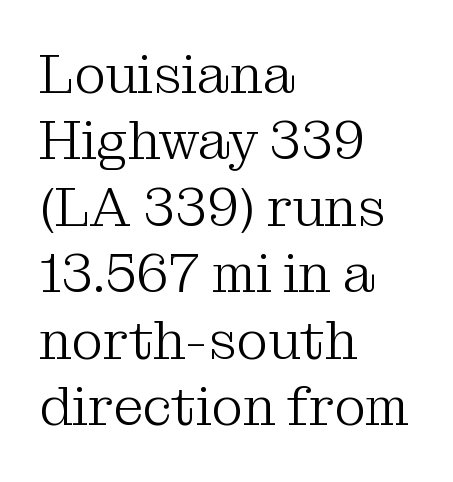
Q: Is the text bold? A: No.
Q: Is the text italic (slanted)? A: No, it is upright.
Q: Is the typeface a serif or a sans-serif typeface? A: Serif.
Q: Is the text underlined? A: No.
Q: How is the paragraph aligned? A: Left-aligned.
Q: Is the spacing between letters normal or unusually wide? A: Normal.
Q: Width (condensed, normal, or wide)? A: Normal.
Q: Stroke contrast? A: Medium.
Q: x-height? A: Medium.
Q: Monospaced? A: No.
